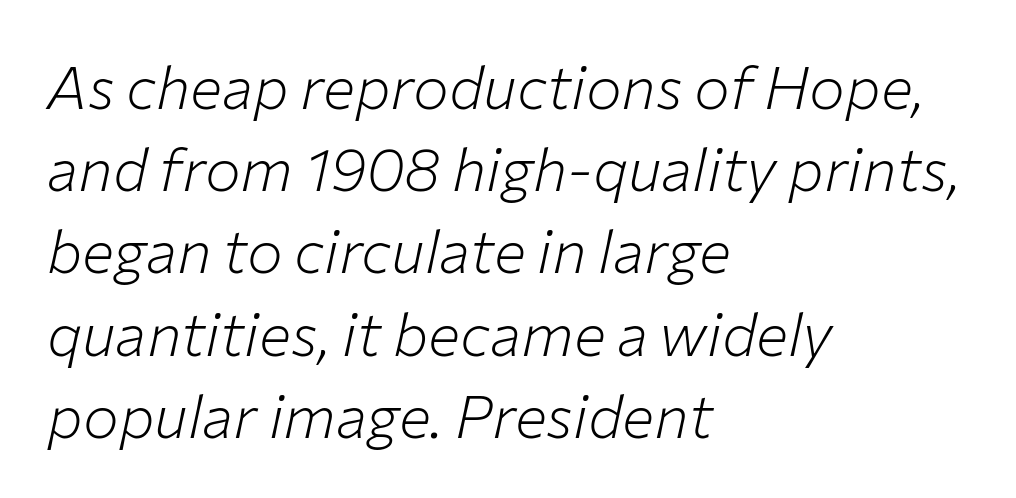
Q: Is the text bold? A: No.
Q: Is the text italic (slanted)? A: Yes, it leans right by about 12 degrees.
Q: Is the text underlined? A: No.
Q: How is the paragraph aligned? A: Left-aligned.
Q: Is the spacing between letters normal or unusually wide? A: Normal.
Q: Is the spacing between lines tight, normal or loose? A: Normal.
Q: Width (condensed, normal, or wide)? A: Normal.
Q: Stroke contrast? A: Low.
Q: x-height? A: Medium.
Q: Monospaced? A: No.
